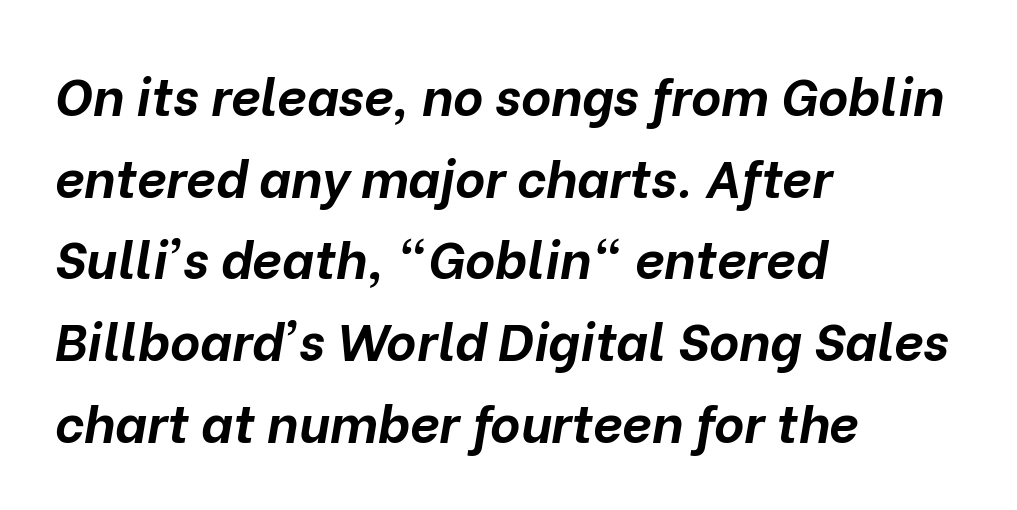
The image shows 52 px bold type, italic (leaning right); set left-aligned, normal line spacing (1.57x), normal letter spacing, not underlined; low stroke contrast and a medium x-height.
